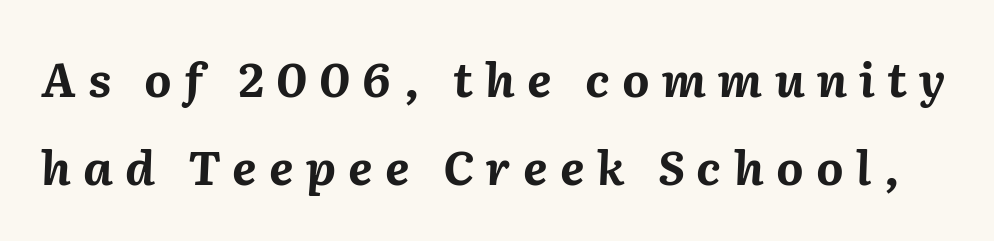
Q: Is the text bold? A: Yes.
Q: Is the text italic (slanted)? A: Yes, it leans right by about 2 degrees.
Q: Is the text underlined? A: No.
Q: Is the spacing between letters normal or unusually wide? A: Unusually wide.
Q: Width (condensed, normal, or wide)? A: Normal.
Q: Stroke contrast? A: Medium.
Q: x-height? A: Medium.
Q: Monospaced? A: No.
